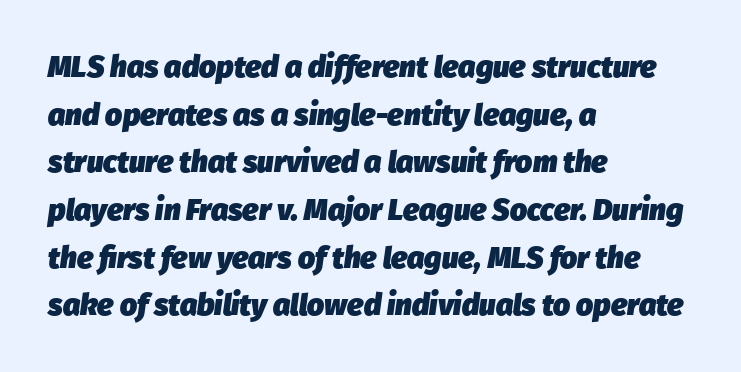
Does the copy run flush right? No — it runs flush left. A typesetter would call this proportional, since set widths differ per character. The lettering tilts uniformly, giving the passage an italic look. A normal amount of white space separates one row of letters from the next. The strokes are fattened all the way to bold.
